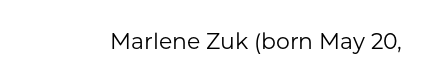
Q: Is the text bold? A: No.
Q: Is the text italic (slanted)? A: No, it is upright.
Q: Is the text underlined? A: No.
Q: Is the spacing between letters normal or unusually wide? A: Normal.
